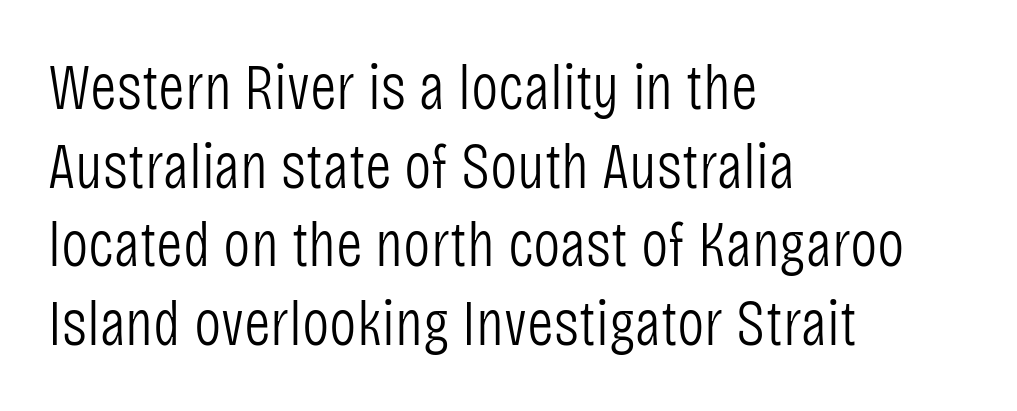
Q: Is the text bold? A: No.
Q: Is the text italic (slanted)? A: No, it is upright.
Q: Is the typeface a serif or a sans-serif typeface? A: Sans-serif.
Q: Is the text underlined? A: No.
Q: How is the paragraph aligned? A: Left-aligned.
Q: Is the spacing between letters normal or unusually wide? A: Normal.
Q: Width (condensed, normal, or wide)? A: Condensed.
Q: Stroke contrast? A: Low.
Q: x-height? A: Large.
Q: Monospaced? A: No.
